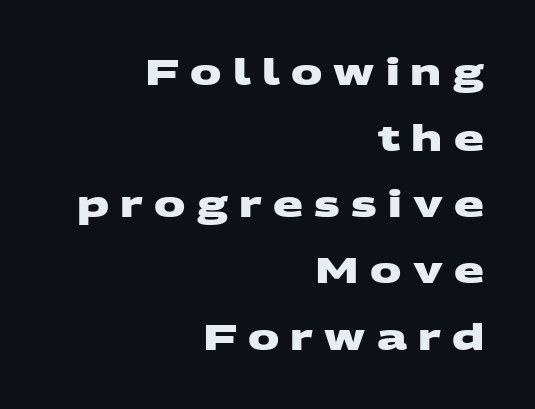
{"serif": "no", "bold": "yes", "weight": "heavy", "width": "wide", "stroke_contrast": "medium", "x_height": "large", "monospaced": "no", "underline": "no", "align": "right", "line_spacing_ratio": 1.89, "letter_spacing": "wide", "letter_spacing_em": 0.32, "glyph_px": 35}
